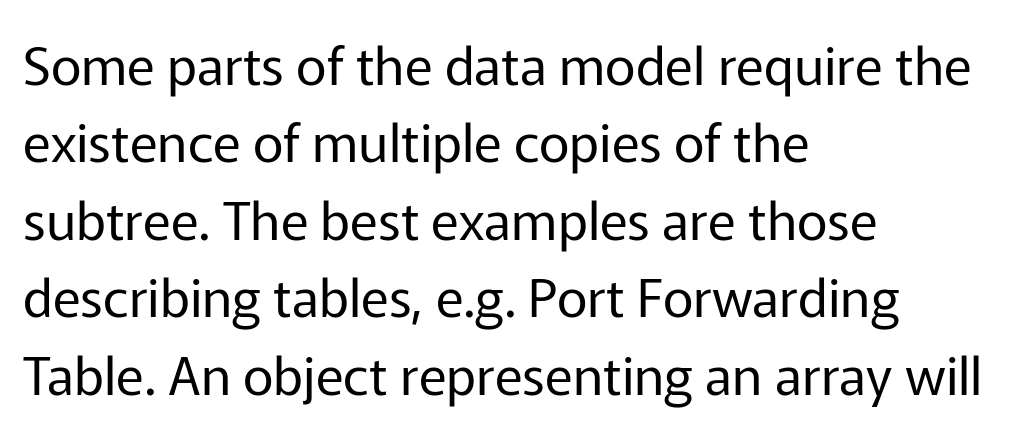
The image shows 53 px regular-weight sans-serif type, upright; set left-aligned, normal line spacing (1.46x), normal letter spacing, not underlined; low stroke contrast and a medium x-height.
